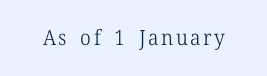
Q: Is the text bold? A: No.
Q: Is the text italic (slanted)? A: No, it is upright.
Q: Is the text underlined? A: No.
